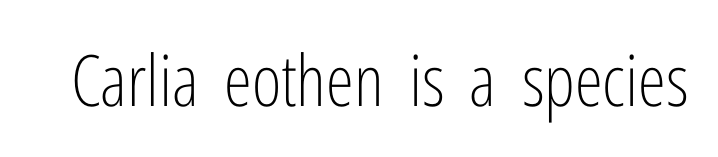
Q: Is the text bold? A: No.
Q: Is the text italic (slanted)? A: No, it is upright.
Q: Is the typeface a serif or a sans-serif typeface? A: Sans-serif.
Q: Is the text underlined? A: No.
Q: Is the spacing between letters normal or unusually wide? A: Normal.
Q: Width (condensed, normal, or wide)? A: Condensed.
Q: Stroke contrast? A: Low.
Q: x-height? A: Medium.
Q: Monospaced? A: No.
